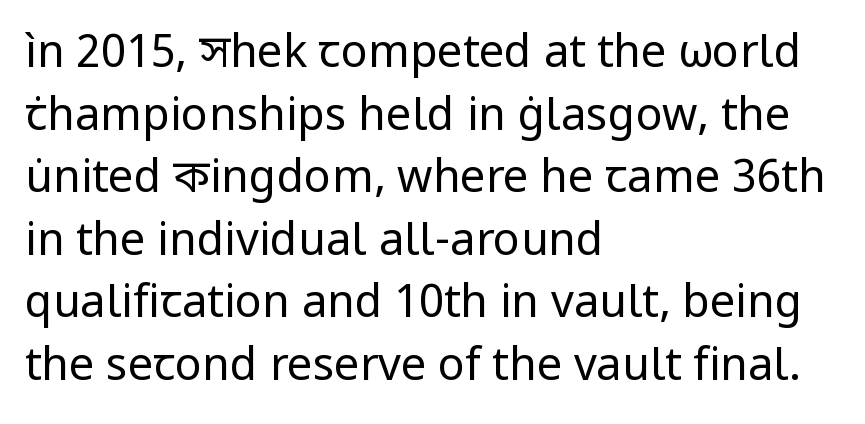
The image shows 45 px regular-weight sans-serif type, upright; set left-aligned, normal line spacing (1.39x), normal letter spacing, not underlined; low stroke contrast and a medium x-height.
